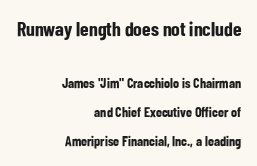
Q: Is the text bold? A: Yes.
Q: Is the text italic (slanted)? A: No, it is upright.
Q: Is the text underlined? A: No.
Q: How is the paragraph aligned? A: Right-aligned.
Q: Is the spacing between letters normal or unusually wide? A: Normal.
Q: Is the spacing between lines tight, normal or loose? A: Loose.
Q: Which block of text is set in a larger size, the first (top) or the second (bottom)? A: The first (top) one.
